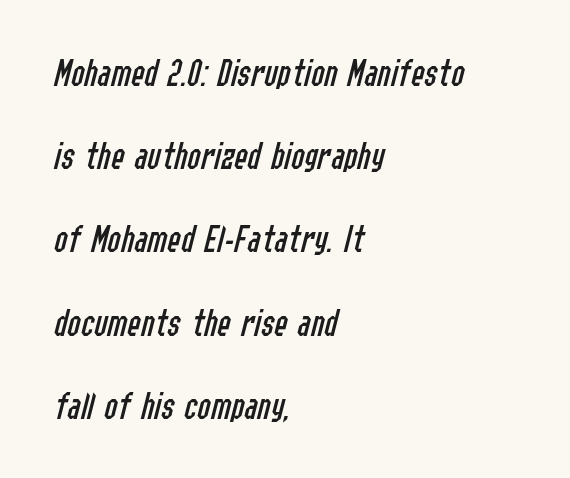
Q: Is the text bold? A: No.
Q: Is the text italic (slanted)? A: Yes, it leans right by about 14 degrees.
Q: Is the text underlined? A: No.
Q: How is the paragraph aligned? A: Left-aligned.
Q: Is the spacing between letters normal or unusually wide? A: Normal.
Q: Is the spacing between lines tight, normal or loose? A: Loose.
Q: Width (condensed, normal, or wide)? A: Condensed.
Q: Stroke contrast? A: Low.
Q: x-height? A: Medium.
Q: Monospaced? A: No.
